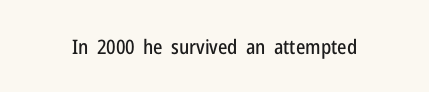
These lines keep a tight, regular rhythm from letter to letter. Unmarked baselines from the first word to the last. Italic: no, the glyphs are upright roman.
